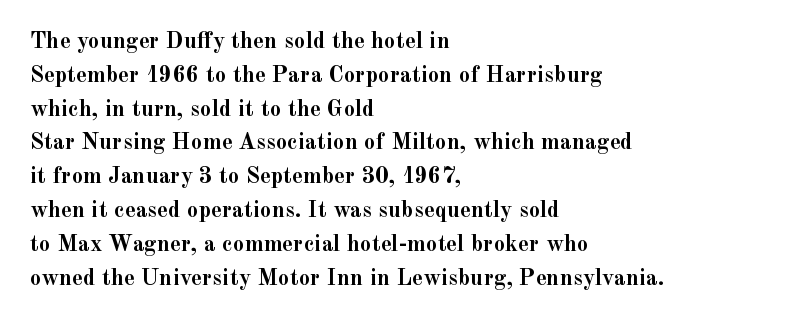
The image shows 23 px bold type, upright; set left-aligned, normal line spacing (1.47x), normal letter spacing, not underlined.
